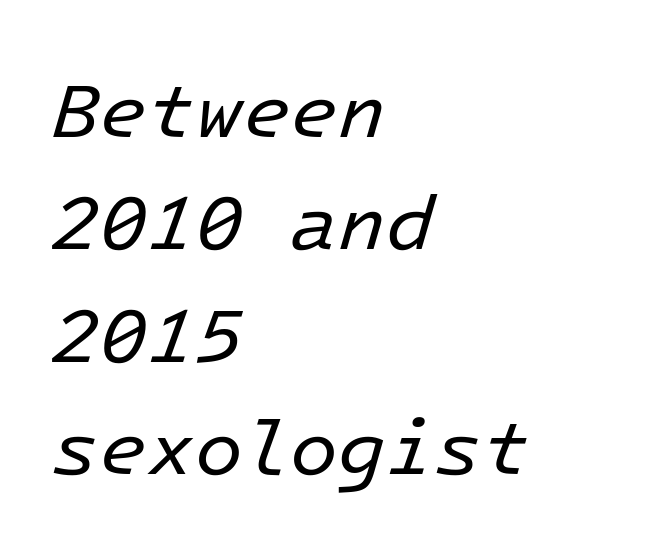
{"italic": "yes", "lean": "right", "slant_degrees": 16, "bold": "no", "weight": "regular", "width": "normal", "stroke_contrast": "low", "x_height": "medium", "monospaced": "yes", "underline": "no", "align": "left", "line_spacing": "normal", "line_spacing_ratio": 1.44, "letter_spacing": "normal", "letter_spacing_em": 0.0, "glyph_px": 78}
